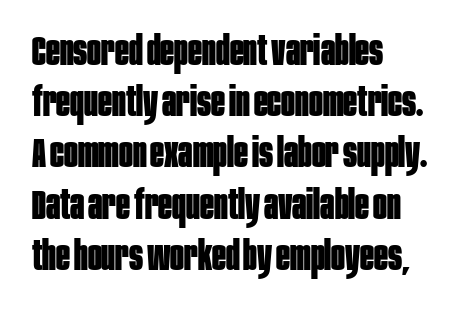
{"serif": "no", "italic": "no", "bold": "yes", "weight": "bold", "width": "condensed", "stroke_contrast": "low", "x_height": "large", "monospaced": "no", "underline": "no", "align": "left", "line_spacing": "normal", "line_spacing_ratio": 1.25, "letter_spacing": "normal", "letter_spacing_em": 0.0, "glyph_px": 41}
